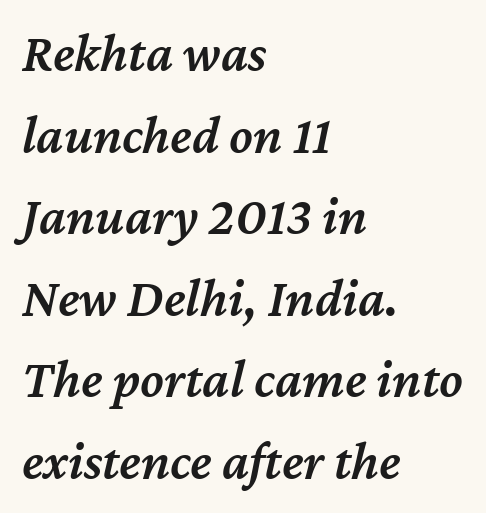
Q: Is the text bold? A: Semi-bold.
Q: Is the text italic (slanted)? A: Yes, it leans right by about 12 degrees.
Q: Is the text underlined? A: No.
Q: How is the paragraph aligned? A: Left-aligned.
Q: Is the spacing between letters normal or unusually wide? A: Normal.
Q: Is the spacing between lines tight, normal or loose? A: Normal.
Q: Width (condensed, normal, or wide)? A: Normal.
Q: Stroke contrast? A: Medium.
Q: x-height? A: Medium.
Q: Monospaced? A: No.
